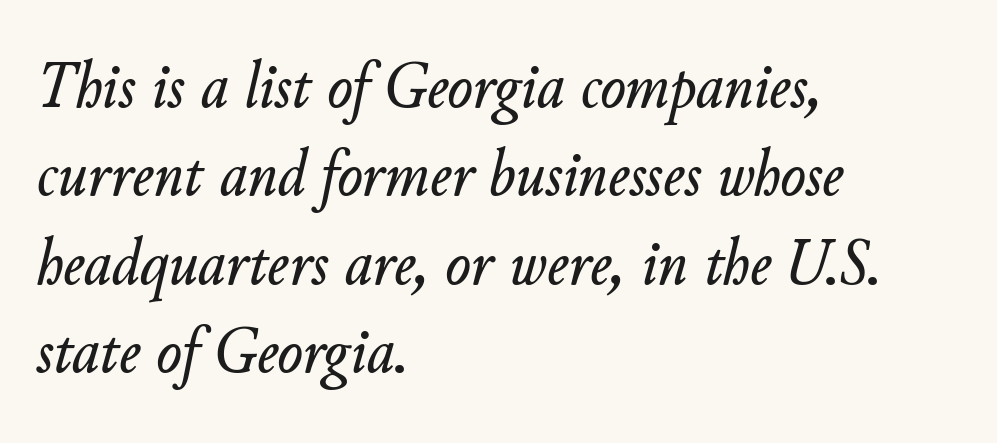
Q: Is the text italic (slanted)? A: Yes, it leans right by about 11 degrees.
Q: Is the text underlined? A: No.
Q: How is the paragraph aligned? A: Left-aligned.
Q: Is the spacing between letters normal or unusually wide? A: Normal.
Q: Is the spacing between lines tight, normal or loose? A: Normal.
Q: Width (condensed, normal, or wide)? A: Normal.
Q: Stroke contrast? A: Low.
Q: x-height? A: Small.
Q: Monospaced? A: No.
